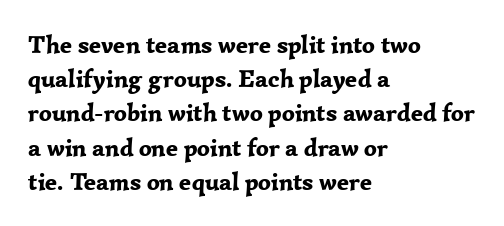
Q: Is the text bold? A: Yes.
Q: Is the text italic (slanted)? A: No, it is upright.
Q: Is the text underlined? A: No.
Q: How is the paragraph aligned? A: Left-aligned.
Q: Is the spacing between letters normal or unusually wide? A: Normal.
Q: Is the spacing between lines tight, normal or loose? A: Normal.
